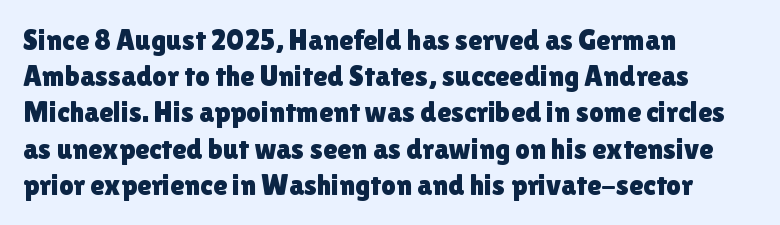
{"serif": "no", "italic": "no", "width": "normal", "x_height": "medium", "monospaced": "no", "underline": "no", "align": "left", "line_spacing": "normal", "line_spacing_ratio": 1.25, "letter_spacing": "normal", "letter_spacing_em": 0.0, "glyph_px": 29}
